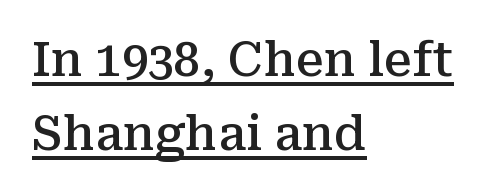
{"serif": "yes", "italic": "no", "bold": "semi", "weight": "semibold", "width": "normal", "stroke_contrast": "medium", "x_height": "medium", "monospaced": "no", "underline": "yes", "align": "left", "line_spacing": "normal", "line_spacing_ratio": 1.57, "letter_spacing": "normal", "letter_spacing_em": 0.0, "glyph_px": 47}
